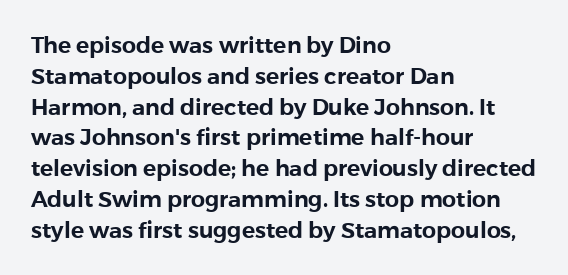
A classic flush-left, rag-right setting is used for this passage. Rendered with straight, roman letterforms. The rendering uses a moderate line-height, typical for paragraphs. In terms of letterspacing, this is plain default setting.
